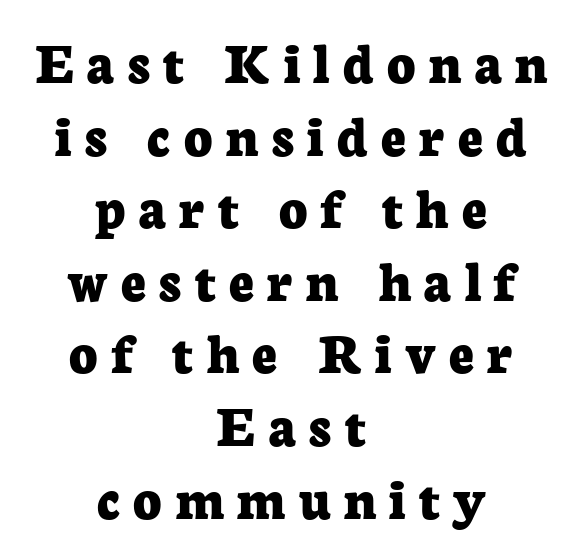
The image shows 61 px bold serif type, upright; set centered, line spacing 1.19x, unusually wide letter spacing (+0.22 em), not underlined; low stroke contrast and a medium x-height.
